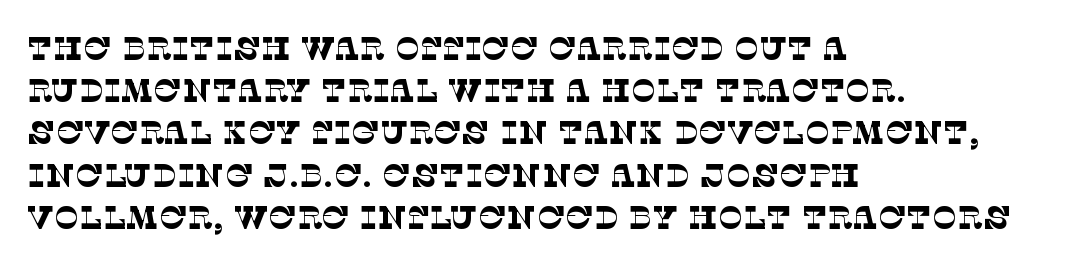
{"serif": "yes", "bold": "no", "weight": "thin", "width": "normal", "stroke_contrast": "low", "x_height": "large", "monospaced": "no", "underline": "no", "align": "left", "line_spacing": "normal", "line_spacing_ratio": 1.28, "letter_spacing": "normal", "letter_spacing_em": 0.0, "glyph_px": 33}
